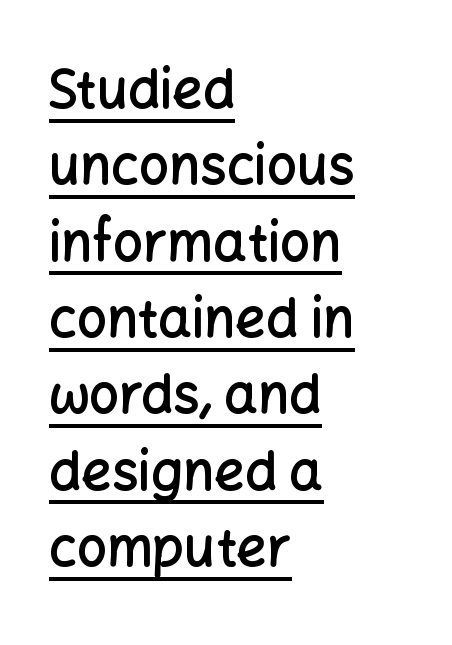
The image shows 53 px semibold sans-serif type, upright; set left-aligned, normal line spacing (1.44x), normal letter spacing, underlined; low stroke contrast and a medium x-height.
